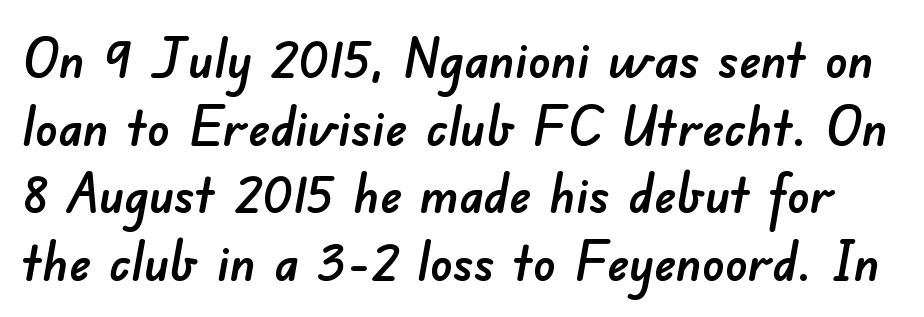
{"serif": "no", "width": "normal", "stroke_contrast": "low", "x_height": "small", "monospaced": "no", "underline": "no", "line_spacing_ratio": 1.23, "letter_spacing": "normal", "letter_spacing_em": 0.0, "glyph_px": 55}
